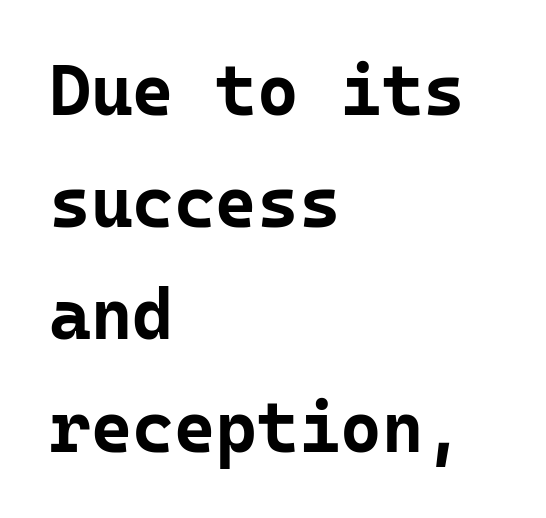
The image shows 71 px bold sans-serif type, upright, monospaced; set left-aligned, normal line spacing (1.58x), normal letter spacing, not underlined; low stroke contrast and a medium x-height.
